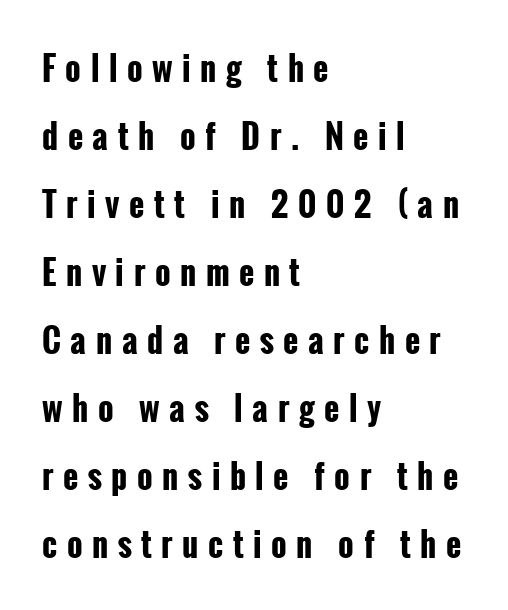
Q: Is the text bold? A: Yes.
Q: Is the text italic (slanted)? A: No, it is upright.
Q: Is the typeface a serif or a sans-serif typeface? A: Sans-serif.
Q: Is the text underlined? A: No.
Q: How is the paragraph aligned? A: Left-aligned.
Q: Is the spacing between letters normal or unusually wide? A: Unusually wide.
Q: Is the spacing between lines tight, normal or loose? A: Loose.
Q: Width (condensed, normal, or wide)? A: Condensed.
Q: Stroke contrast? A: Low.
Q: x-height? A: Medium.
Q: Monospaced? A: No.
